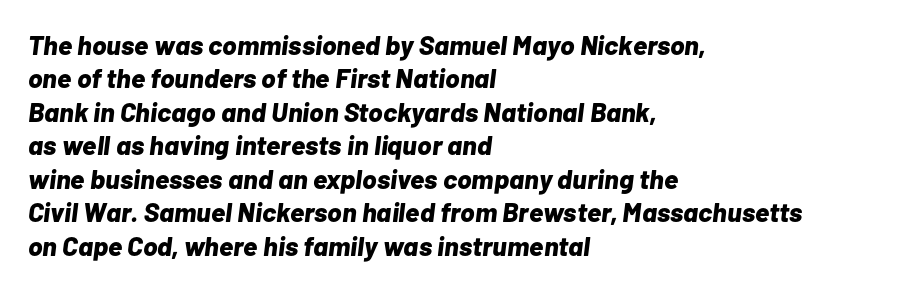
Q: Is the text bold? A: Yes.
Q: Is the text italic (slanted)? A: Yes, it leans right by about 7 degrees.
Q: Is the text underlined? A: No.
Q: How is the paragraph aligned? A: Left-aligned.
Q: Is the spacing between letters normal or unusually wide? A: Normal.
